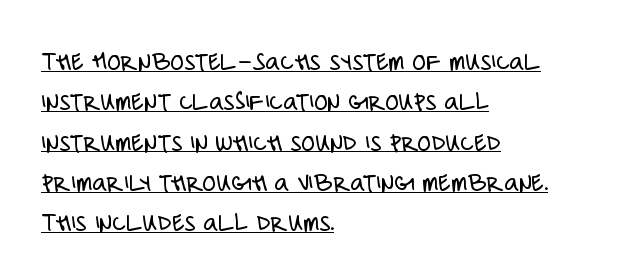
{"serif": "no", "italic": "no", "bold": "no", "weight": "light", "width": "condensed", "stroke_contrast": "low", "x_height": "large", "monospaced": "no", "underline": "yes", "align": "left", "line_spacing": "normal", "line_spacing_ratio": 1.44, "letter_spacing": "normal", "letter_spacing_em": 0.0, "glyph_px": 28}
